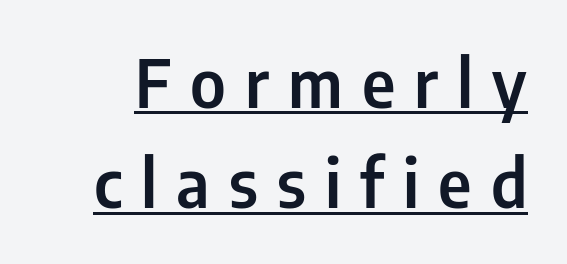
The image shows 66 px condensed sans-serif type, upright; set normal line spacing (1.52x), unusually wide letter spacing (+0.29 em), underlined; low stroke contrast and a medium x-height.
